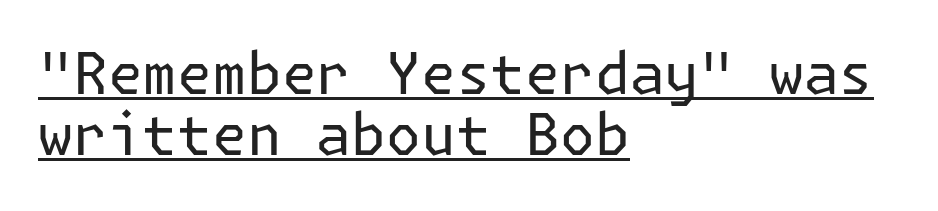
Q: Is the text bold? A: No.
Q: Is the text italic (slanted)? A: No, it is upright.
Q: Is the typeface a serif or a sans-serif typeface? A: Sans-serif.
Q: Is the text underlined? A: Yes.
Q: How is the paragraph aligned? A: Left-aligned.
Q: Is the spacing between letters normal or unusually wide? A: Normal.
Q: Is the spacing between lines tight, normal or loose? A: Tight.
Q: Width (condensed, normal, or wide)? A: Normal.
Q: Stroke contrast? A: Low.
Q: x-height? A: Medium.
